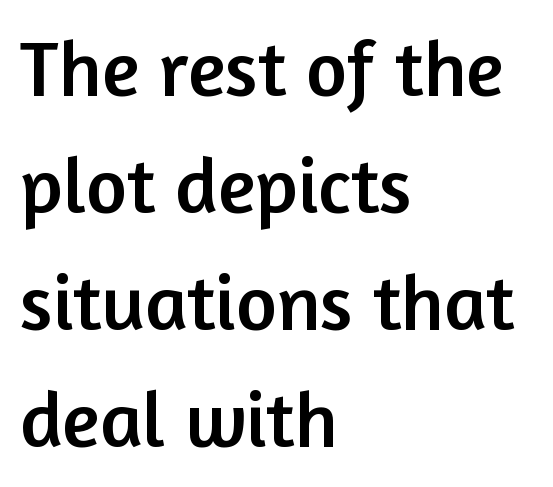
The image shows 79 px sans-serif type, upright; set left-aligned, normal line spacing (1.48x), normal letter spacing, not underlined; low stroke contrast and a medium x-height.
